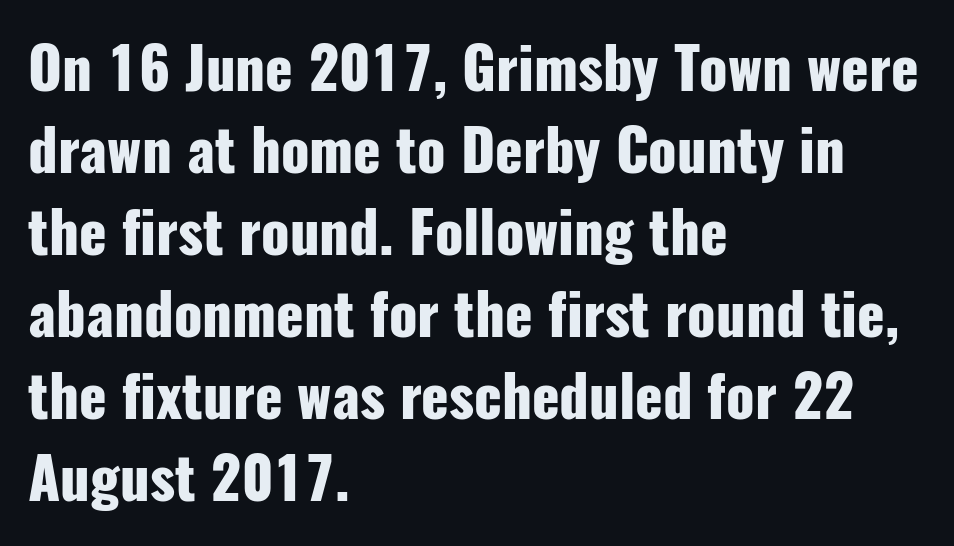
Q: Is the text bold? A: Yes.
Q: Is the text italic (slanted)? A: No, it is upright.
Q: Is the typeface a serif or a sans-serif typeface? A: Sans-serif.
Q: Is the text underlined? A: No.
Q: How is the paragraph aligned? A: Left-aligned.
Q: Is the spacing between letters normal or unusually wide? A: Normal.
Q: Is the spacing between lines tight, normal or loose? A: Normal.
Q: Width (condensed, normal, or wide)? A: Condensed.
Q: Stroke contrast? A: Low.
Q: x-height? A: Medium.
Q: Monospaced? A: No.
